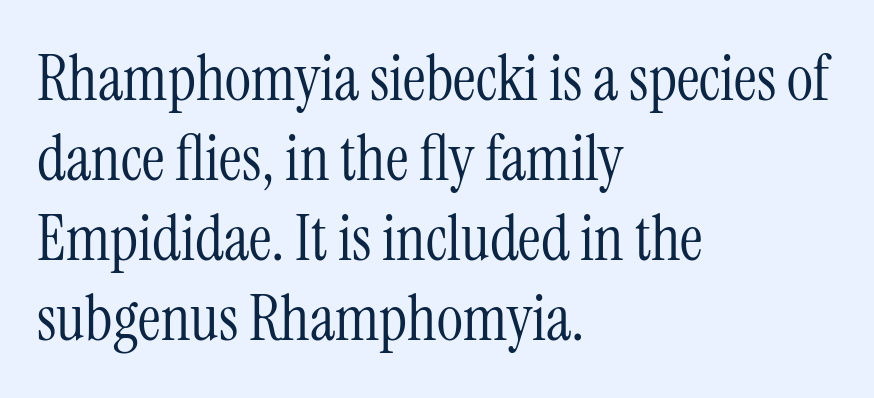
{"serif": "yes", "italic": "no", "bold": "no", "weight": "light", "width": "condensed", "stroke_contrast": "medium", "x_height": "medium", "monospaced": "no", "underline": "no", "align": "left", "line_spacing": "normal", "line_spacing_ratio": 1.27, "letter_spacing": "normal", "letter_spacing_em": 0.0, "glyph_px": 63}
